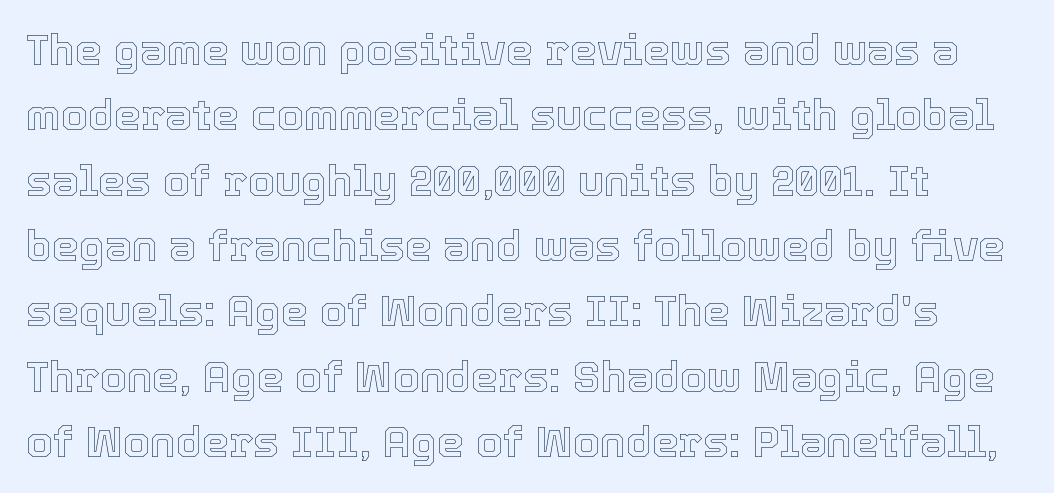
{"italic": "no", "width": "normal", "x_height": "medium", "monospaced": "no", "underline": "no", "line_spacing": "normal", "line_spacing_ratio": 1.52, "letter_spacing": "normal", "letter_spacing_em": 0.0, "glyph_px": 43}
